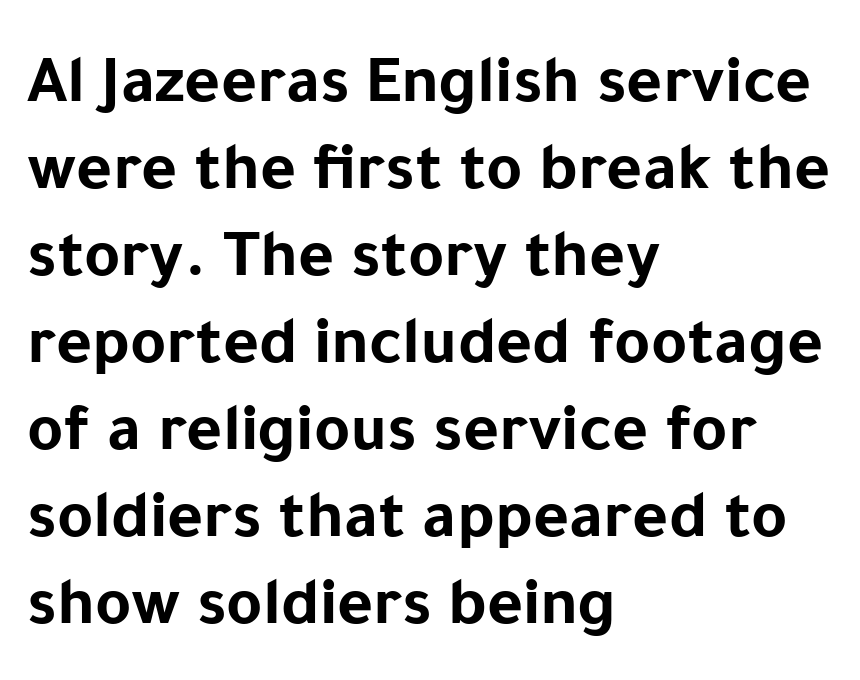
Think of a printed novel: that variable character pitch is what you see here. What kind of face is this? One without serifs — a sans. The gaps between neighbouring characters are ordinary and unremarkable. A clean baseline with only descenders dipping below it. What weight is shown? A full bold with thick strokes.
